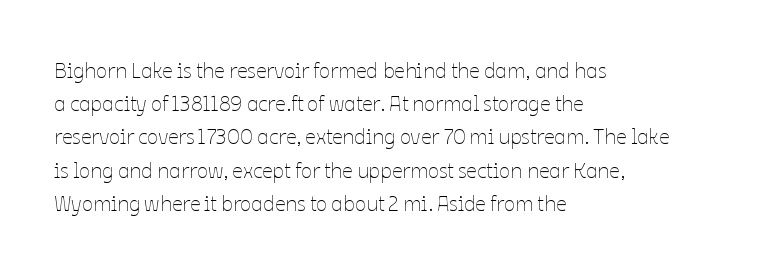
The face looks like a standard text weight, possibly lighter. Short and long lines alike share a common starting point at left. Vertically, the passage feels balanced, rows spaced as you'd expect. A bare baseline throughout the passage. Here the glyphs are tracked normally, forming tight word shapes.
